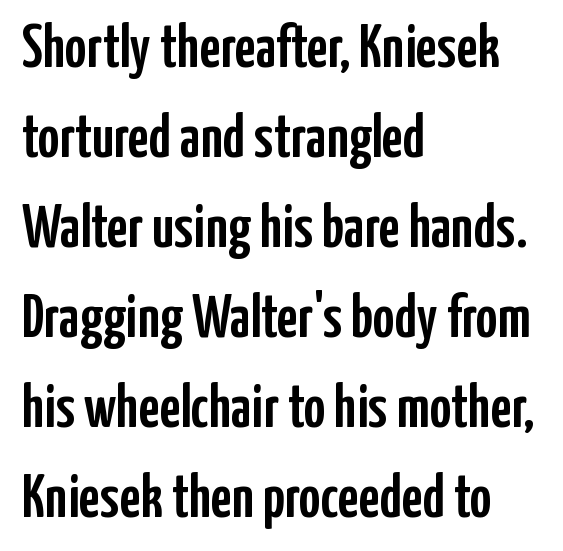
{"serif": "no", "italic": "no", "width": "condensed", "stroke_contrast": "low", "x_height": "medium", "monospaced": "no", "underline": "no", "align": "left", "line_spacing": "normal", "line_spacing_ratio": 1.5, "letter_spacing": "normal", "letter_spacing_em": 0.0, "glyph_px": 60}
